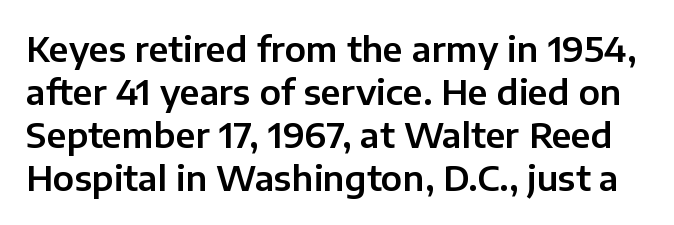
Type without underlining. The rows are spaced the way most documents space them. These lines keep a tight, regular rhythm from letter to letter. The text was rendered using a sans face with plain stroke endings.
